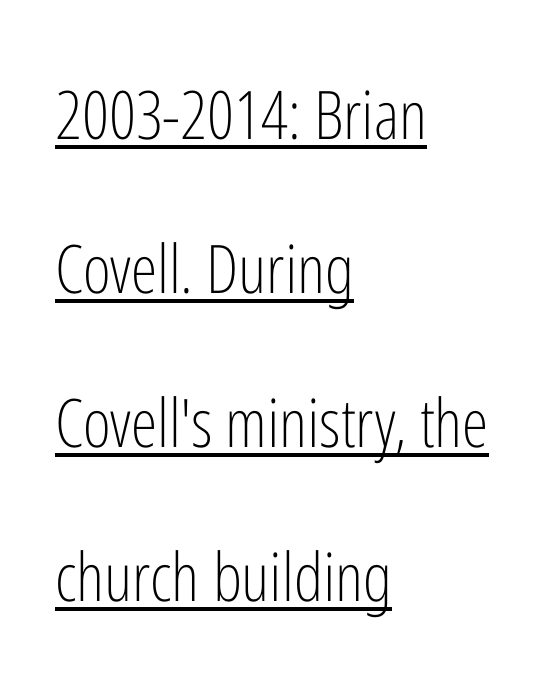
{"serif": "no", "italic": "no", "bold": "no", "weight": "light", "width": "condensed", "stroke_contrast": "low", "x_height": "medium", "monospaced": "no", "underline": "yes", "align": "left", "line_spacing": "loose", "line_spacing_ratio": 2.3, "letter_spacing": "normal", "letter_spacing_em": 0.0, "glyph_px": 67}
